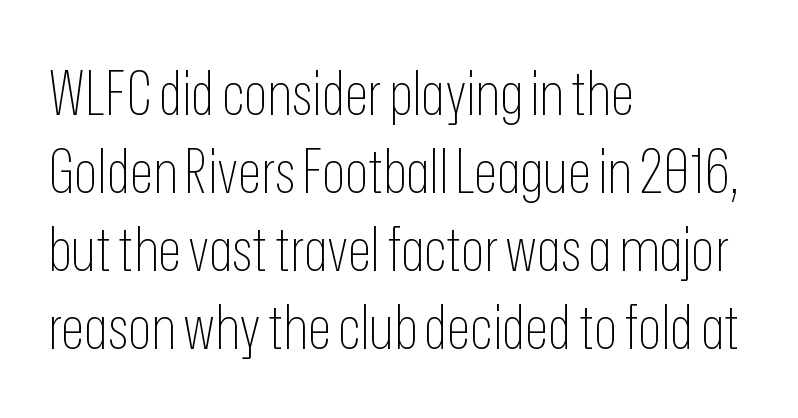
Here the designer chose a conventional face with non-uniform glyph widths. The designer went with a sans here, leaving each stem footless. Words float on clear page, feet unadorned. The specimen reads as upright at a glance.
